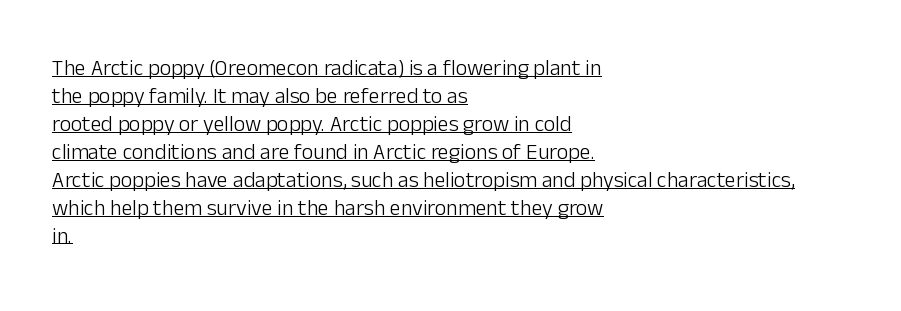
Q: Is the text bold? A: No.
Q: Is the text italic (slanted)? A: No, it is upright.
Q: Is the text underlined? A: Yes.
Q: How is the paragraph aligned? A: Left-aligned.
Q: Is the spacing between letters normal or unusually wide? A: Normal.
Q: Is the spacing between lines tight, normal or loose? A: Normal.
